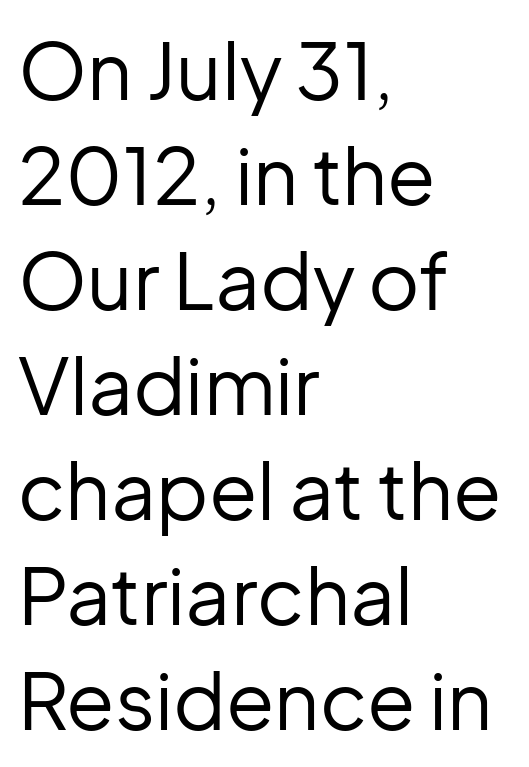
{"serif": "no", "italic": "no", "bold": "no", "weight": "regular", "width": "normal", "stroke_contrast": "low", "x_height": "medium", "monospaced": "no", "underline": "no", "align": "left", "line_spacing": "normal", "line_spacing_ratio": 1.33, "letter_spacing": "normal", "letter_spacing_em": 0.0, "glyph_px": 79}
